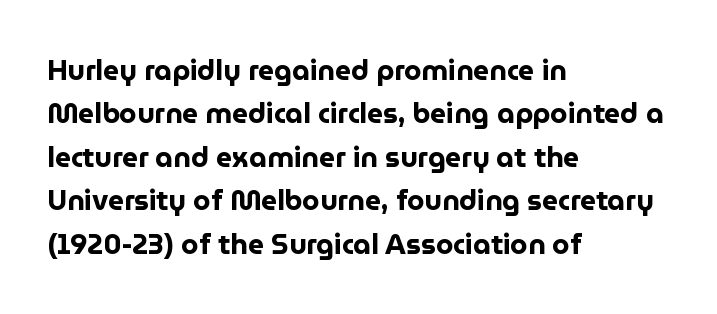
{"serif": "no", "italic": "no", "bold": "yes", "weight": "bold", "width": "normal", "stroke_contrast": "low", "x_height": "medium", "monospaced": "no", "underline": "no", "align": "left", "line_spacing": "normal", "line_spacing_ratio": 1.55, "letter_spacing": "normal", "letter_spacing_em": 0.0, "glyph_px": 28}
